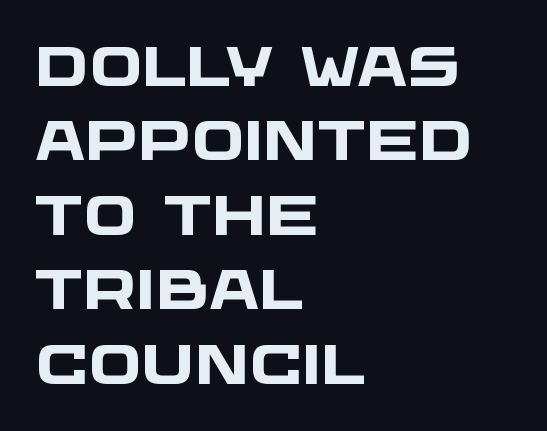
The image shows 56 px heavy, wide sans-serif type; set left-aligned, normal line spacing (1.33x), normal letter spacing, not underlined; low stroke contrast and a large x-height.
